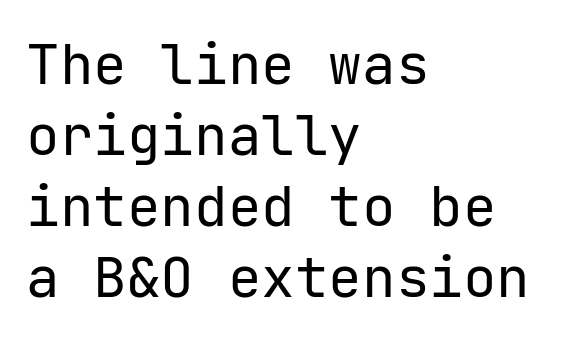
The compositor pushed each line to the left boundary. Each stroke keeps to a modest, everyday thickness or less. Tracking value appears to be zero — textbook default spacing. Descender tails drop into unmarked territory. Honestly, the row spacing looks completely unremarkable.
